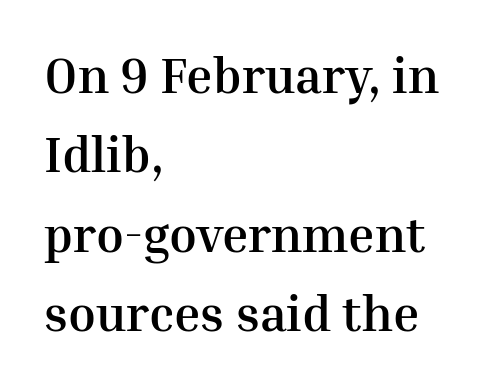
{"serif": "yes", "italic": "no", "bold": "yes", "weight": "semibold", "width": "normal", "stroke_contrast": "medium", "x_height": "medium", "monospaced": "no", "underline": "no", "align": "left", "line_spacing": "normal", "line_spacing_ratio": 1.59, "letter_spacing": "normal", "letter_spacing_em": 0.0, "glyph_px": 50}
